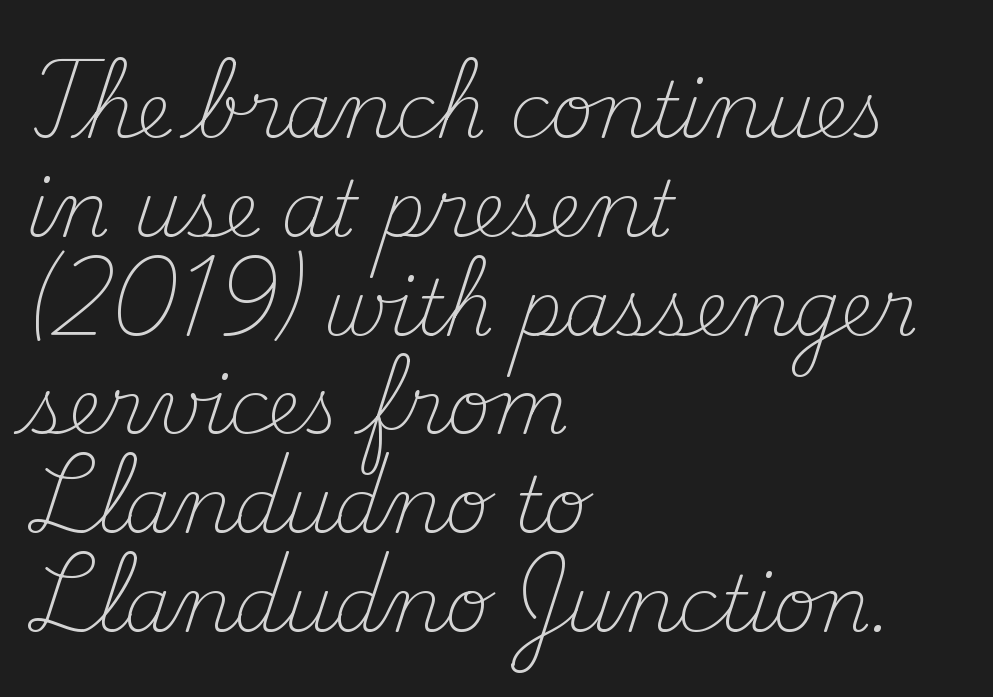
Words appear dense and cohesive because spacing is normal. The lines sit at an ordinary, default distance from one another. Observe the serifs anchoring each vertical stroke in this sample. Proportional: the letters do not fall into vertical columns.
